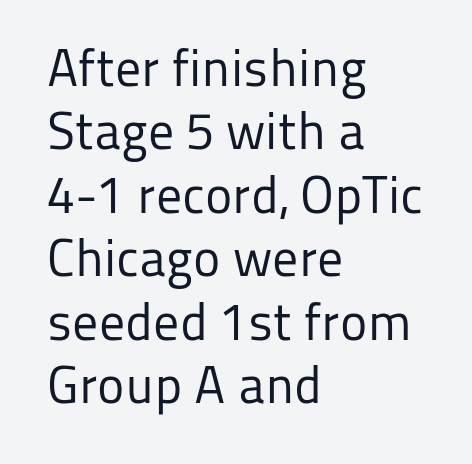
Q: Is the text bold? A: No.
Q: Is the text italic (slanted)? A: No, it is upright.
Q: Is the typeface a serif or a sans-serif typeface? A: Sans-serif.
Q: Is the text underlined? A: No.
Q: How is the paragraph aligned? A: Left-aligned.
Q: Is the spacing between letters normal or unusually wide? A: Normal.
Q: Width (condensed, normal, or wide)? A: Normal.
Q: Stroke contrast? A: Low.
Q: x-height? A: Medium.
Q: Monospaced? A: No.
